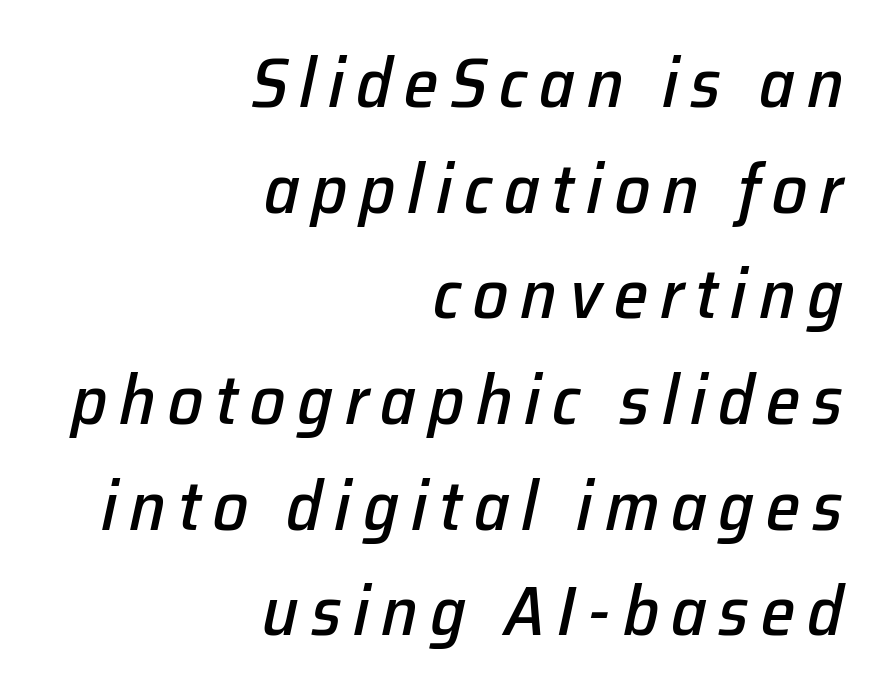
{"italic": "yes", "lean": "right", "slant_degrees": 12, "width": "normal", "stroke_contrast": "low", "x_height": "medium", "monospaced": "no", "underline": "no", "align": "right", "line_spacing": "normal", "line_spacing_ratio": 1.51, "glyph_px": 70}
